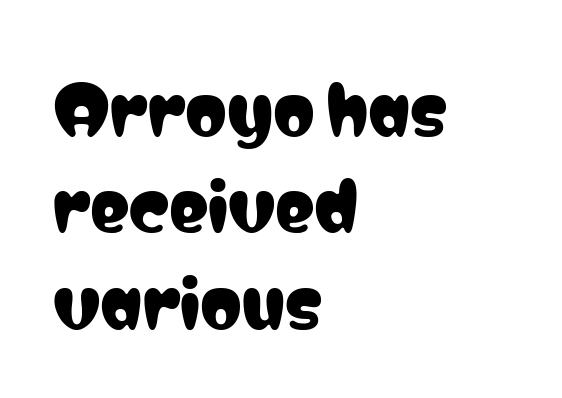
The image shows 66 px condensed sans-serif type, upright; set left-aligned, normal line spacing (1.46x), normal letter spacing, not underlined; low stroke contrast and a medium x-height.
